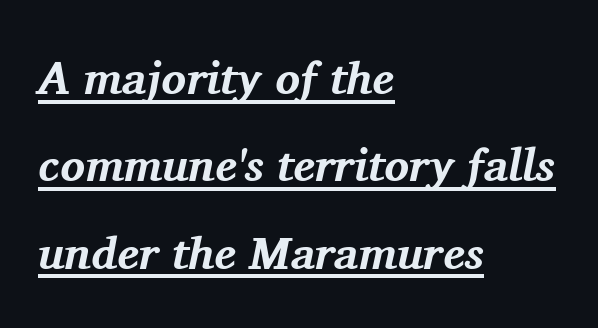
The image shows 46 px bold serif type, italic (leaning right); set left-aligned, loose line spacing (1.9x), normal letter spacing, underlined; medium stroke contrast and a medium x-height.
